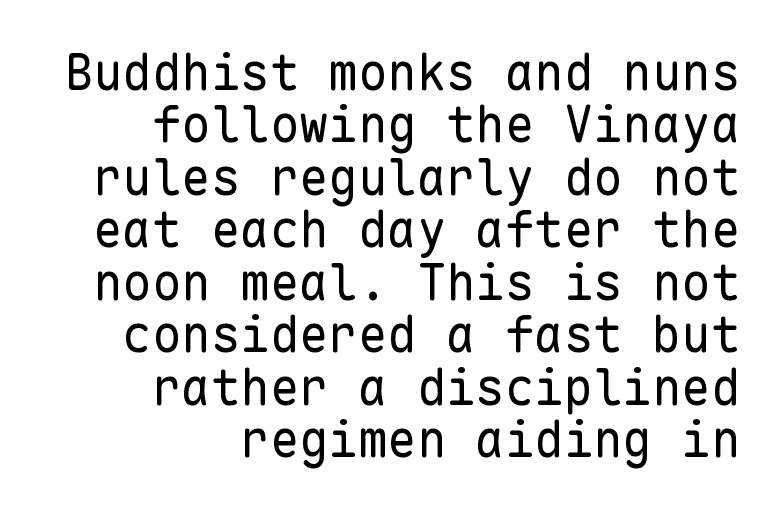
The image shows 49 px regular-weight sans-serif type, upright, monospaced; set right-aligned, tight line spacing (1.07x), normal letter spacing, not underlined; low stroke contrast and a medium x-height.
